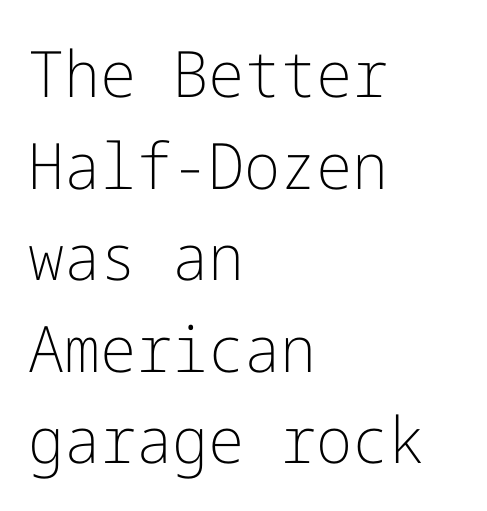
Words float on clear page, feet unadorned. The vertical gap from one line to the next is medium. The ragged edge is on the right, which tells us the setting is flush left. The type family on display is of the sans-serif kind. This is the regular roman posture of the typeface.
